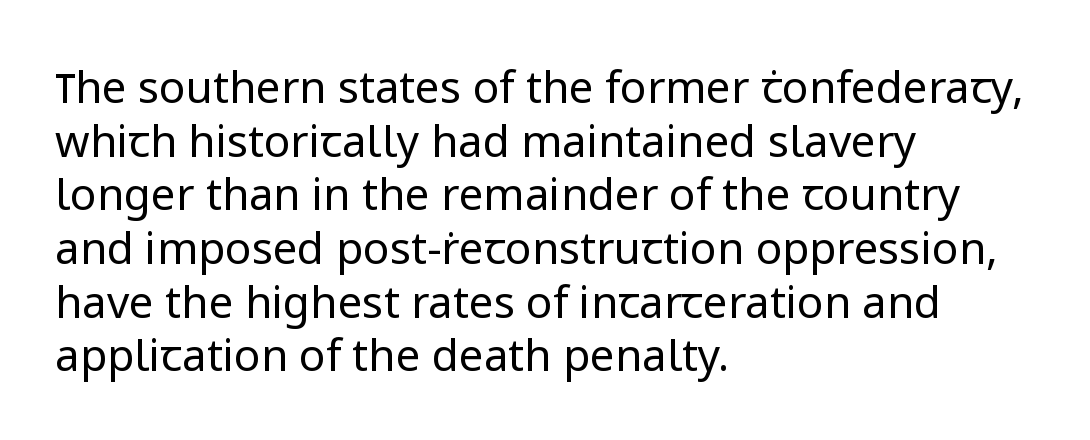
The image shows 44 px regular-weight sans-serif type, upright; set left-aligned, line spacing 1.22x, normal letter spacing, not underlined; low stroke contrast and a medium x-height.
